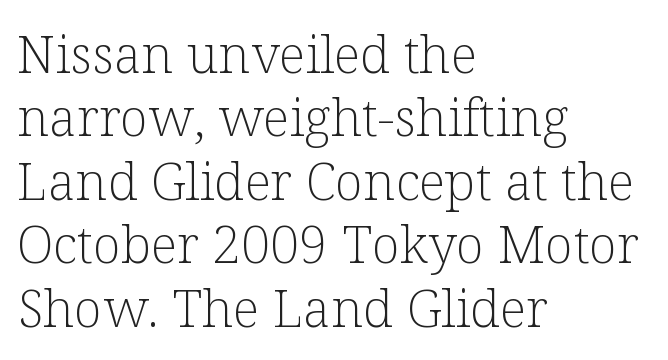
The image shows 52 px light serif type, upright; set left-aligned, line spacing 1.22x, normal letter spacing, not underlined; low stroke contrast and a medium x-height.
